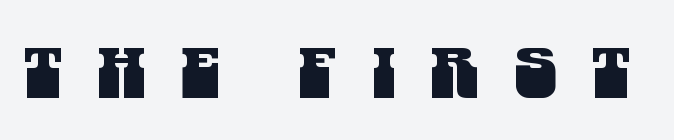
{"serif": "no", "width": "condensed", "stroke_contrast": "medium", "x_height": "large", "monospaced": "no", "underline": "no", "letter_spacing": "wide", "letter_spacing_em": 0.49, "glyph_px": 70}
